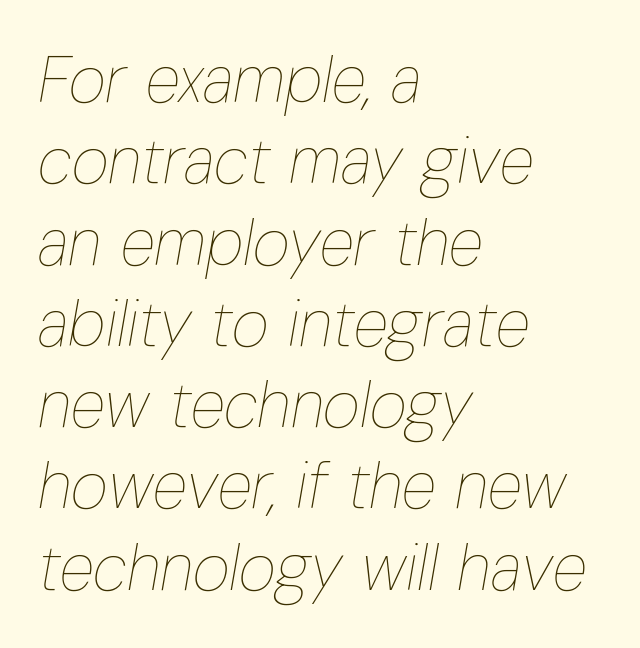
Notice how descenders clear the ascenders below comfortably — that's standard leading. The whole block is typeset with a tilt. Vertical stems look standard width or narrower in stroke. Here the designer chose a conventional face with non-uniform glyph widths. The ragged edge is on the right, which tells us the setting is flush left. Descenders hang freely into open space.
